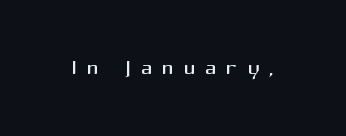
Q: Is the text bold? A: No.
Q: Is the text italic (slanted)? A: No, it is upright.
Q: Is the typeface a serif or a sans-serif typeface? A: Sans-serif.
Q: Is the text underlined? A: No.
Q: Is the spacing between letters normal or unusually wide? A: Unusually wide.
Q: Width (condensed, normal, or wide)? A: Normal.
Q: Stroke contrast? A: Medium.
Q: x-height? A: Medium.
Q: Monospaced? A: No.
